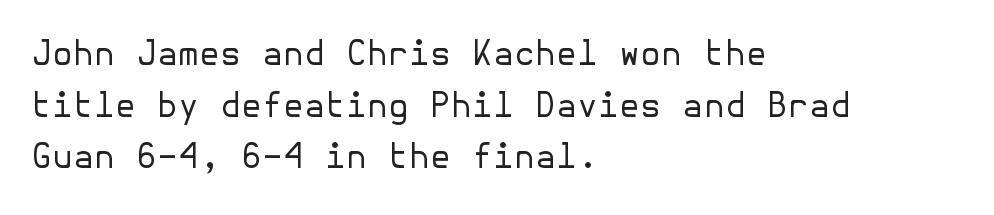
{"serif": "no", "italic": "no", "bold": "no", "weight": "regular", "width": "normal", "stroke_contrast": "low", "x_height": "medium", "underline": "no", "align": "left", "line_spacing": "normal", "line_spacing_ratio": 1.52, "letter_spacing": "normal", "letter_spacing_em": 0.0, "glyph_px": 34}
